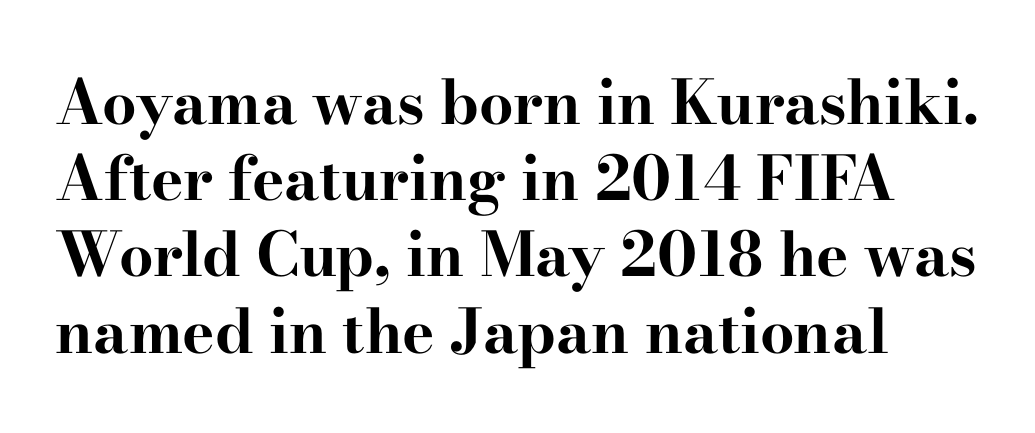
The image shows 61 px bold, wide serif type, upright; set normal line spacing (1.25x), normal letter spacing, not underlined; high stroke contrast and a small x-height.
